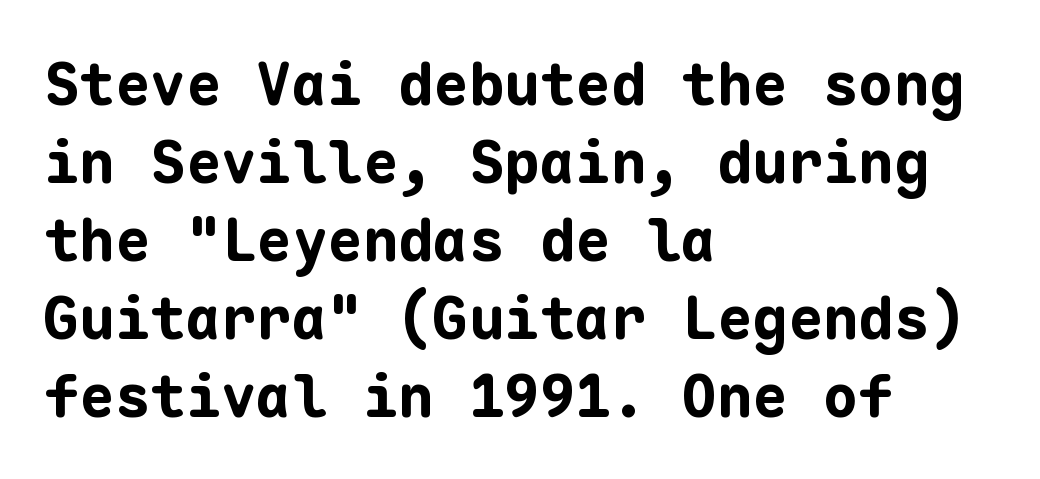
{"serif": "no", "italic": "no", "bold": "yes", "weight": "bold", "width": "normal", "stroke_contrast": "low", "x_height": "medium", "monospaced": "yes", "underline": "no", "align": "left", "line_spacing": "normal", "line_spacing_ratio": 1.32, "letter_spacing": "normal", "letter_spacing_em": 0.0, "glyph_px": 59}
